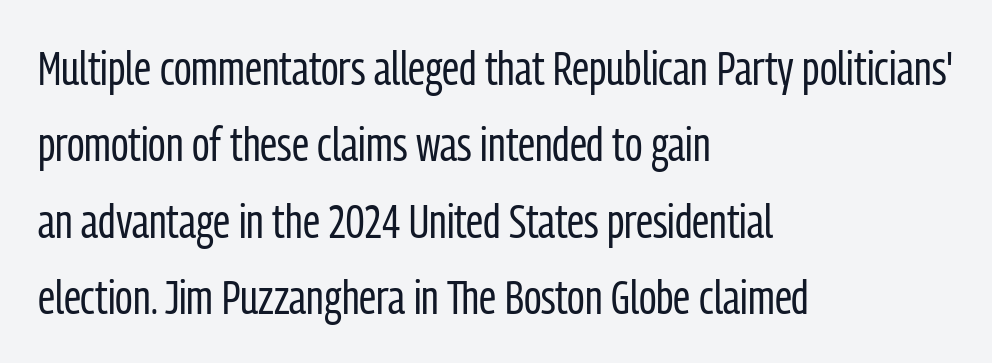
{"serif": "no", "italic": "no", "bold": "no", "weight": "regular", "width": "condensed", "stroke_contrast": "low", "x_height": "medium", "monospaced": "no", "underline": "no", "align": "left", "line_spacing": "normal", "line_spacing_ratio": 1.59, "letter_spacing": "normal", "letter_spacing_em": 0.0, "glyph_px": 48}
